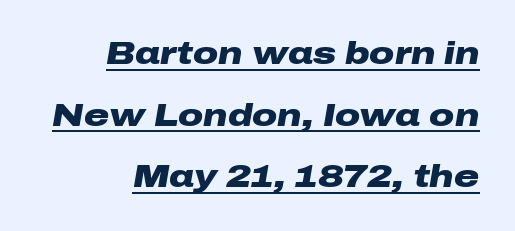
The image shows 31 px heavy, wide type, italic (leaning right); set right-aligned, loose line spacing (1.99x), normal letter spacing, underlined; low stroke contrast and a medium x-height.
